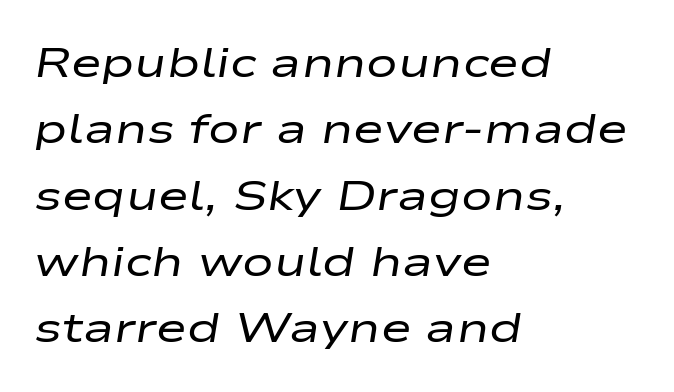
The letters look calm and open, with moderate or lighter stems. Students, note that the glyphs here touch the page at normal intervals. A normal amount of white space separates one row of letters from the next. This sample is left-justified, so line endings fall wherever the words run out. Letters rest on an invisible, unmarked baseline.
